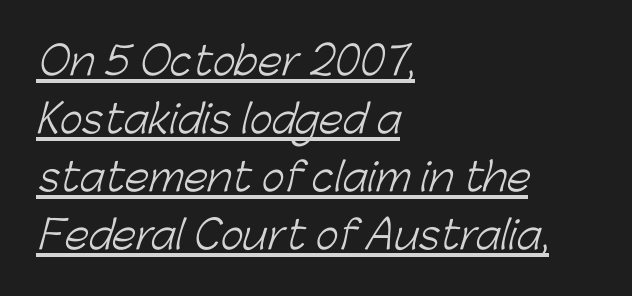
The image shows 39 px light sans-serif type; set left-aligned, normal line spacing (1.49x), normal letter spacing, underlined; low stroke contrast and a medium x-height.
